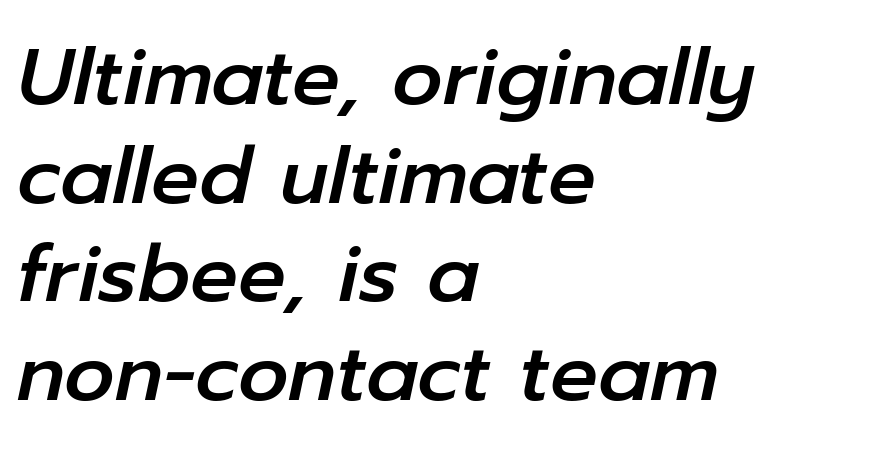
{"italic": "yes", "lean": "right", "slant_degrees": 12, "width": "normal", "stroke_contrast": "low", "x_height": "medium", "monospaced": "no", "underline": "no", "align": "left", "line_spacing": "normal", "line_spacing_ratio": 1.25, "letter_spacing": "normal", "letter_spacing_em": 0.0, "glyph_px": 79}
